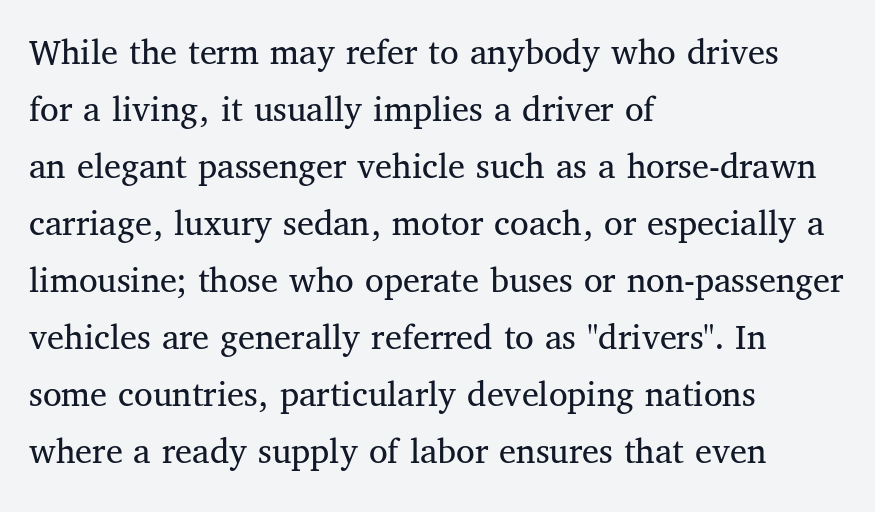
Layout note: lines flush left. Spacing verdict: proportional, widths tailored to each character. Descenders are the only things crossing below the line. Does the type have serifs? Yes, each stem ends in a small foot. There is no visible air inserted between adjacent glyphs.
